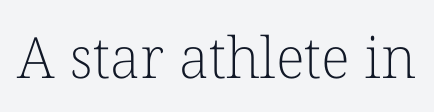
The image shows 57 px light serif type, upright; set normal letter spacing, not underlined; low stroke contrast and a medium x-height.
